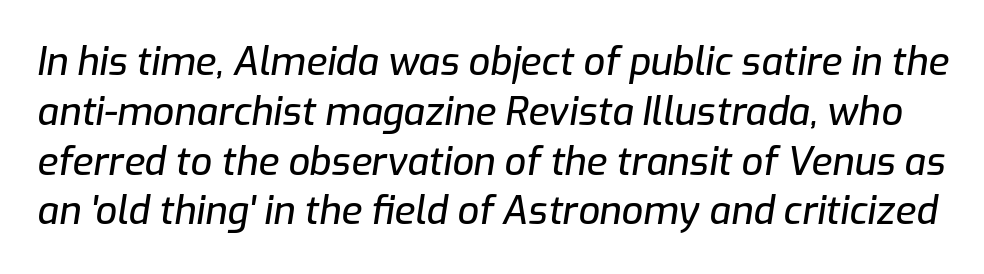
Characters follow at the spacing the type designer built in. Nobody drew a line under any word here. Notice how the stems are inclined rather than vertical — that's the hallmark of italics. Varying glyph widths throughout — classic text-font behaviour.
